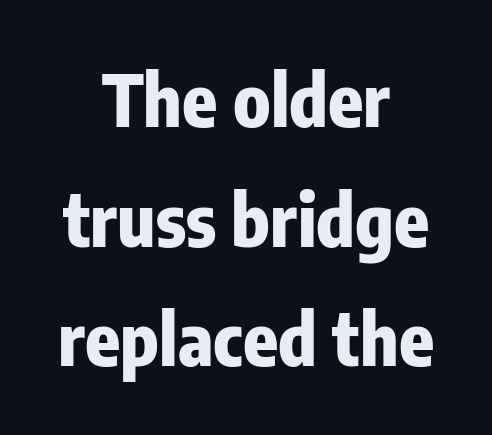
Q: Is the text bold? A: Yes.
Q: Is the text italic (slanted)? A: No, it is upright.
Q: Is the typeface a serif or a sans-serif typeface? A: Sans-serif.
Q: Is the text underlined? A: No.
Q: How is the paragraph aligned? A: Centered.
Q: Is the spacing between letters normal or unusually wide? A: Normal.
Q: Is the spacing between lines tight, normal or loose? A: Normal.
Q: Width (condensed, normal, or wide)? A: Condensed.
Q: Stroke contrast? A: Low.
Q: x-height? A: Medium.
Q: Monospaced? A: No.
